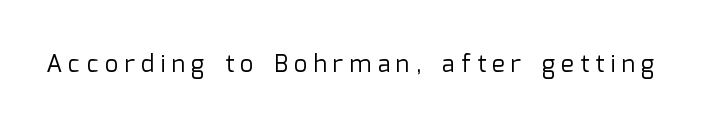
{"italic": "no", "bold": "no", "underline": "no", "letter_spacing": "wide", "letter_spacing_em": 0.26, "glyph_px": 24}
